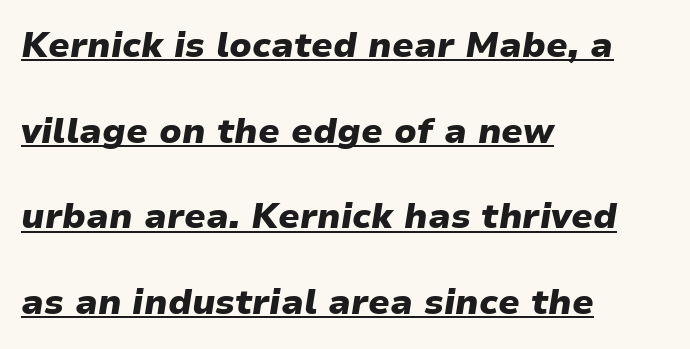
The type is set solid horizontally, with unmodified tracking. Weight check: bold — yes, fully. Vertical spacing — loose. Do the characters align in a grid? No, the font is proportional.
